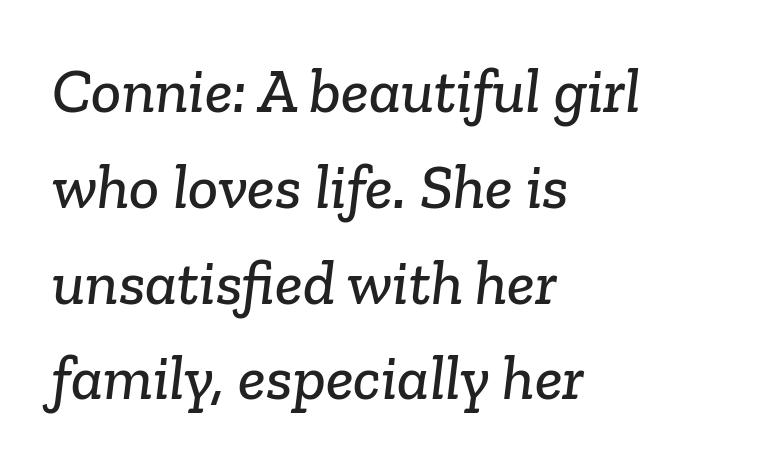
Vertically, the passage feels balanced, rows spaced as you'd expect. The passage shown is typed in a proportional face where columns would drift. This sample is left-justified, so line endings fall wherever the words run out. Words float on clear page, feet unadorned. The letters sit at their default tracking, neither squeezed nor spread.
